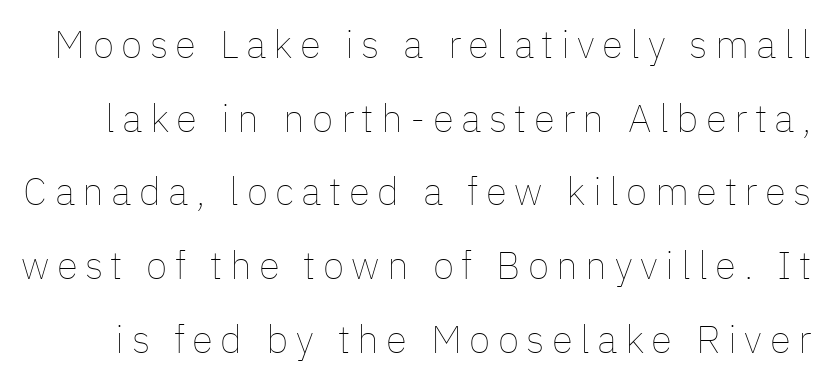
Q: Is the text bold? A: No.
Q: Is the text italic (slanted)? A: No, it is upright.
Q: Is the text underlined? A: No.
Q: Width (condensed, normal, or wide)? A: Normal.
Q: Stroke contrast? A: Low.
Q: x-height? A: Medium.
Q: Monospaced? A: No.
